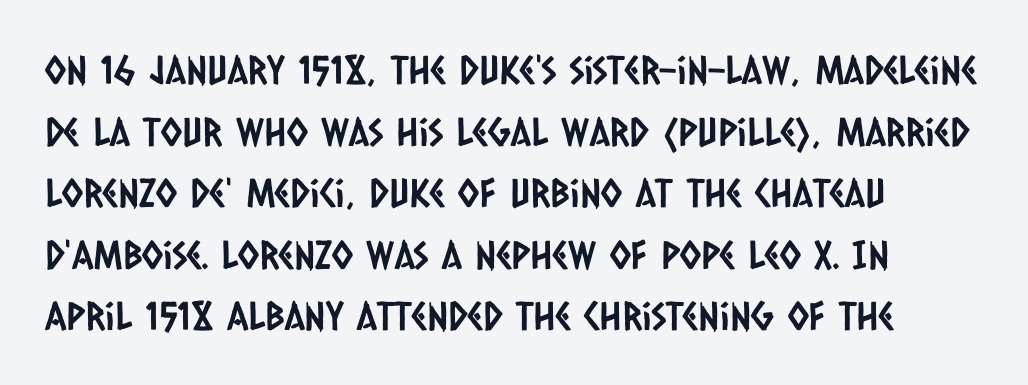
Unlike a traditional serif, this face leaves its strokes unadorned. Just letters on the line, the space beneath them empty. Varying glyph widths throughout — classic text-font behaviour. Every row of glyphs begins at an identical x-position on the left. Tracking value appears to be zero — textbook default spacing.
